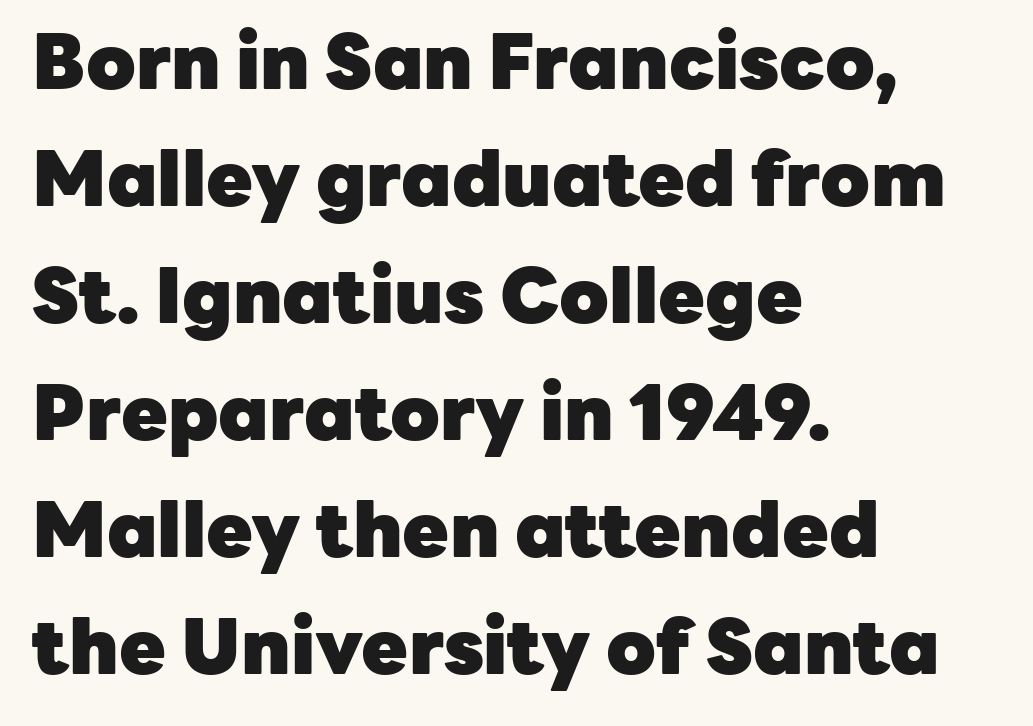
Font category for this specimen: sans-serif. Ascenders rise straight up at ninety degrees. The setting favours the left margin, as ordinary paragraphs usually do. Regular leading. Spacing verdict: proportional, widths tailored to each character.
